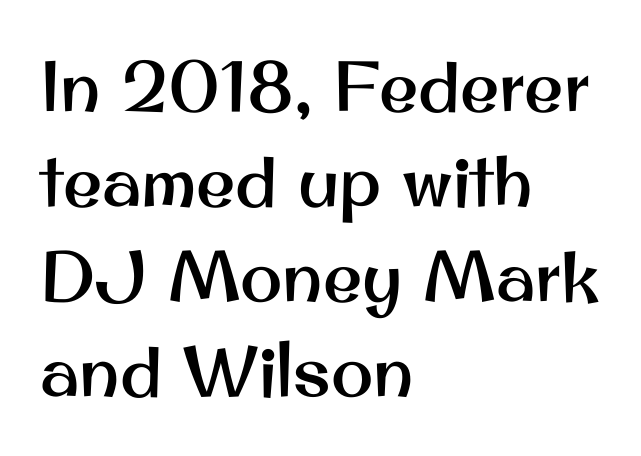
{"serif": "no", "italic": "no", "width": "normal", "stroke_contrast": "medium", "x_height": "small", "monospaced": "no", "underline": "no", "align": "left", "line_spacing": "normal", "line_spacing_ratio": 1.34, "letter_spacing": "normal", "letter_spacing_em": 0.0, "glyph_px": 71}
